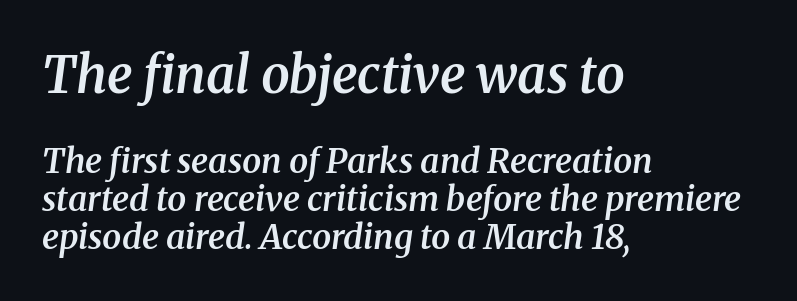
{"serif": "yes", "italic": "yes", "lean": "right", "slant_degrees": 8, "bold": "semi", "weight": "semibold", "width": "normal", "stroke_contrast": "medium", "x_height": "medium", "monospaced": "no", "underline": "no", "align": "left", "line_spacing": "tight", "line_spacing_ratio": 1.11, "letter_spacing": "normal", "letter_spacing_em": 0.0, "larger_block": "first", "size_ratio": 1.5, "glyph_px": 51}
